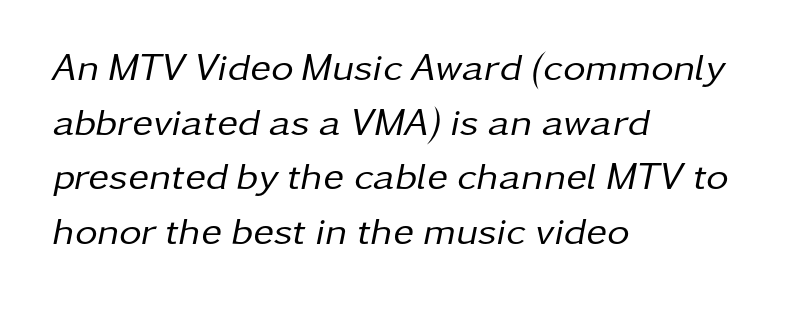
Each new line begins a customary step beneath the previous one. Observe the lean: these are italic letterforms. Proportional: the letters do not fall into vertical columns. A typesetter would call this zero additional tracking. This sample is left-justified, so line endings fall wherever the words run out. Vertical stems look standard width or narrower in stroke.
